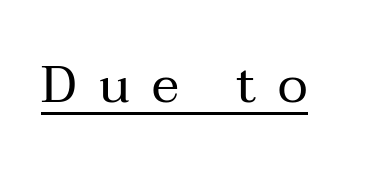
{"serif": "yes", "italic": "no", "bold": "no", "weight": "regular", "width": "normal", "stroke_contrast": "medium", "x_height": "medium", "monospaced": "no", "underline": "yes", "letter_spacing": "wide", "letter_spacing_em": 0.42, "glyph_px": 52}
